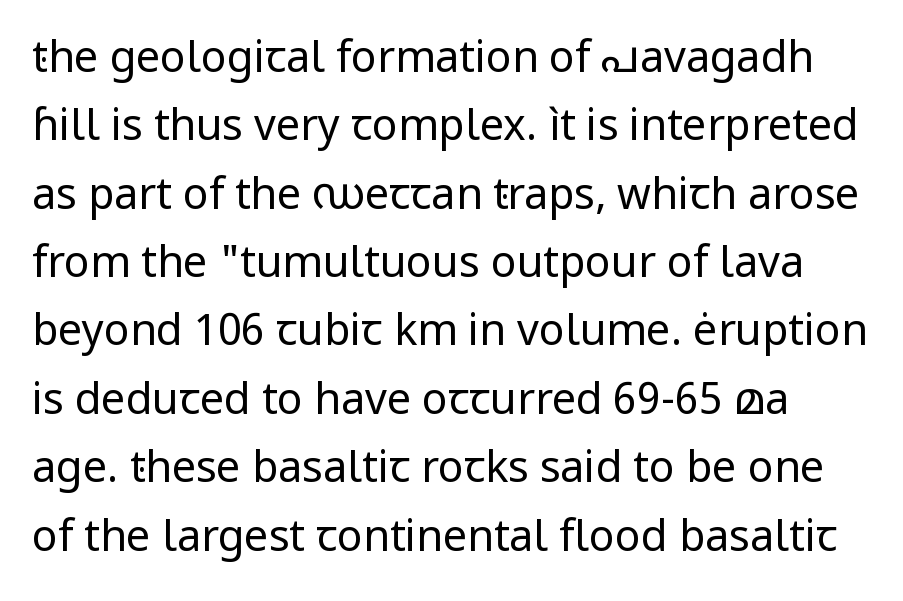
{"serif": "no", "italic": "no", "bold": "no", "weight": "regular", "width": "normal", "stroke_contrast": "low", "x_height": "medium", "monospaced": "no", "underline": "no", "line_spacing": "normal", "line_spacing_ratio": 1.59, "letter_spacing": "normal", "letter_spacing_em": 0.0, "glyph_px": 43}
